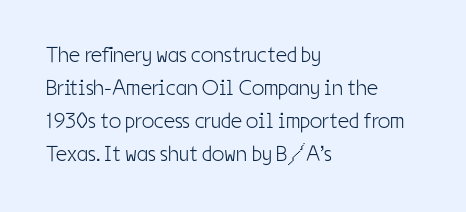
In terms of leading, this rendering sits right in the middle. Quick note: not italic, upright. Stems here are at most as thick as an everyday book face. Letter spacing: default.
